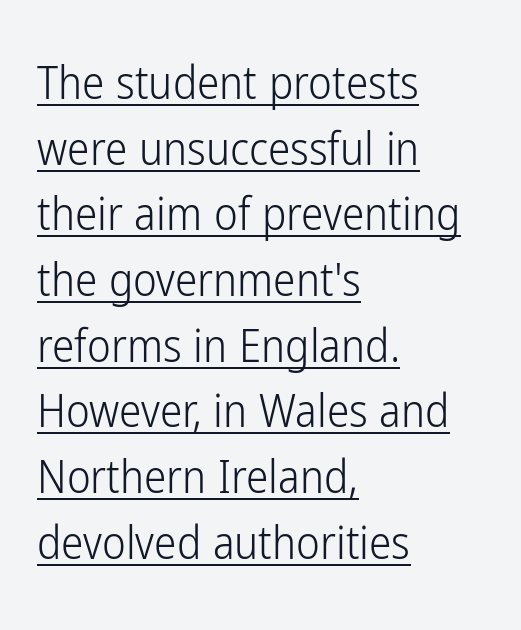
{"serif": "no", "italic": "no", "bold": "no", "weight": "light", "width": "condensed", "stroke_contrast": "low", "x_height": "medium", "monospaced": "no", "underline": "yes", "align": "left", "line_spacing": "normal", "line_spacing_ratio": 1.46, "letter_spacing": "normal", "letter_spacing_em": 0.0, "glyph_px": 45}
